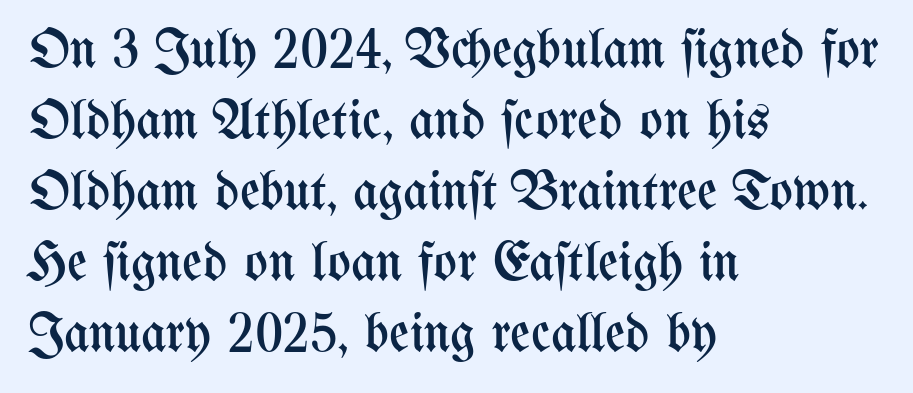
The font is comparable to plain body text, perhaps lighter. These lines keep a tight, regular rhythm from letter to letter. The letters advance in unequal steps, a hallmark of proportional type. In terms of posture, this sample is upright. The passage is arranged the way most books set body copy — flush left.
